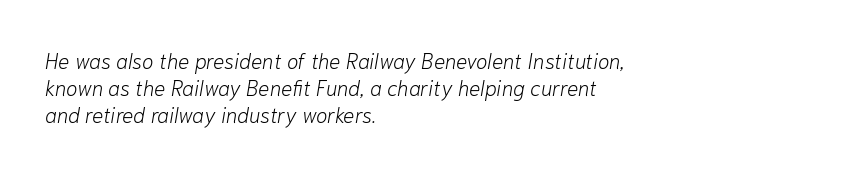
Casual observation: everything's shoved over to the left. These lines keep a tight, regular rhythm from letter to letter. Reading down the column, the eye jumps a familiar distance to each next line. The words here are not underlined.
